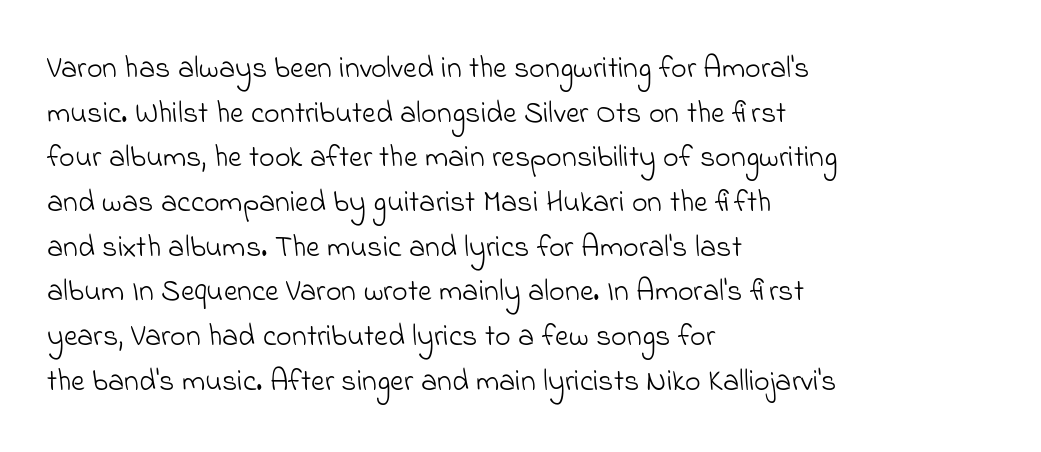
{"serif": "no", "bold": "no", "weight": "light", "width": "normal", "stroke_contrast": "low", "x_height": "small", "monospaced": "no", "underline": "no", "align": "left", "line_spacing": "normal", "line_spacing_ratio": 1.49, "letter_spacing": "normal", "letter_spacing_em": 0.0, "glyph_px": 30}
